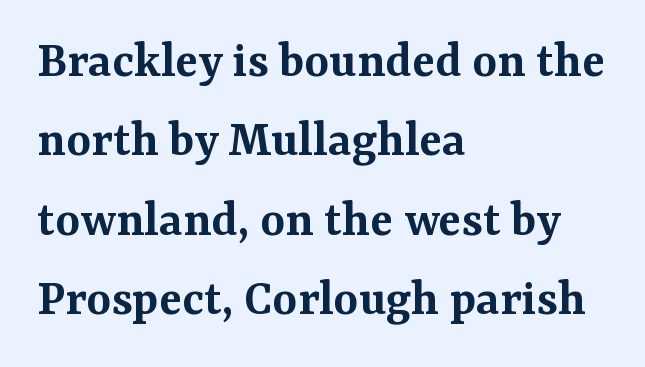
The image shows 53 px semibold serif type, upright; set left-aligned, normal line spacing (1.5x), normal letter spacing, not underlined; medium stroke contrast and a medium x-height.
